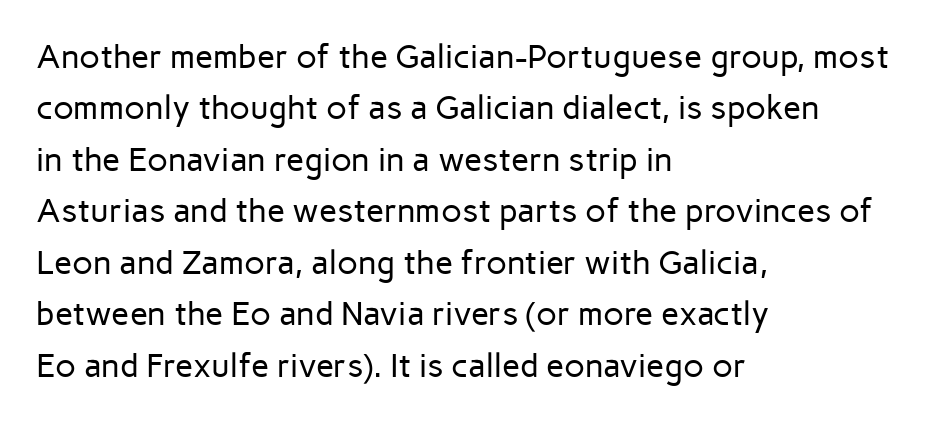
{"serif": "no", "italic": "no", "bold": "no", "weight": "regular", "width": "normal", "stroke_contrast": "low", "x_height": "medium", "monospaced": "no", "underline": "no", "align": "left", "line_spacing": "normal", "line_spacing_ratio": 1.56, "letter_spacing": "normal", "letter_spacing_em": 0.0, "glyph_px": 33}
